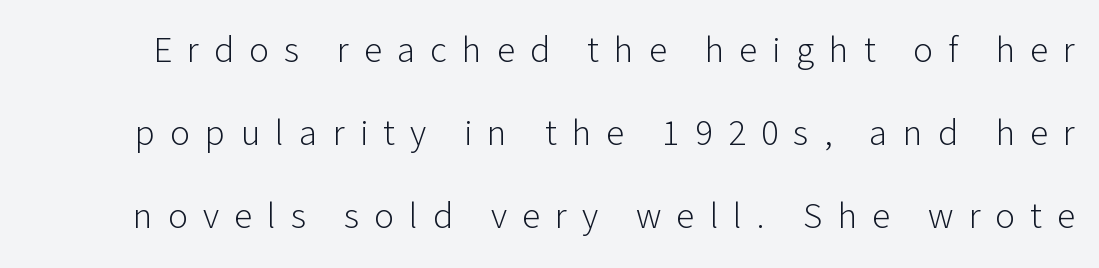
{"serif": "no", "italic": "no", "bold": "no", "weight": "light", "width": "normal", "stroke_contrast": "low", "x_height": "medium", "monospaced": "no", "underline": "no", "line_spacing": "loose", "line_spacing_ratio": 2.25, "letter_spacing": "wide", "letter_spacing_em": 0.41, "glyph_px": 37}
